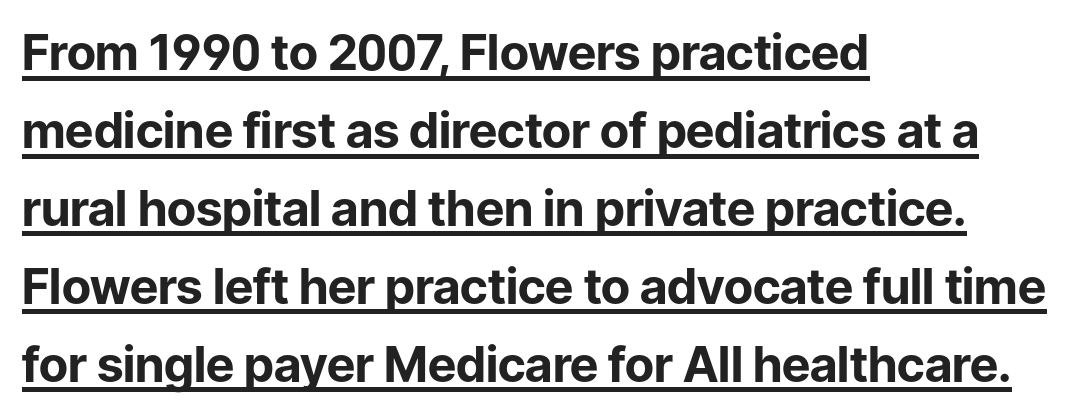
Q: Is the text bold? A: Yes.
Q: Is the text italic (slanted)? A: No, it is upright.
Q: Is the typeface a serif or a sans-serif typeface? A: Sans-serif.
Q: Is the text underlined? A: Yes.
Q: How is the paragraph aligned? A: Left-aligned.
Q: Is the spacing between letters normal or unusually wide? A: Normal.
Q: Is the spacing between lines tight, normal or loose? A: Normal.
Q: Width (condensed, normal, or wide)? A: Normal.
Q: Stroke contrast? A: Low.
Q: x-height? A: Medium.
Q: Monospaced? A: No.
